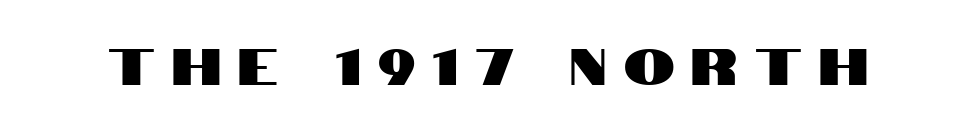
The rendering uses natural spacing where letterforms have individual widths. Letter spacing: wide. Posture: vertical. To sum up the face: it is a sans, with no serifs. Type without underlining.
